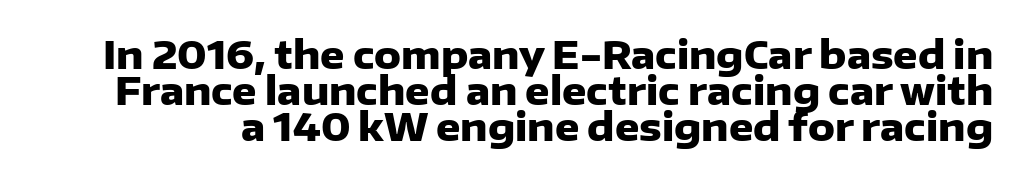
Ascenders rise straight up at ninety degrees. Proportional: the letters do not fall into vertical columns. The horizontal fit of the characters is conventional and even. The lines are packed closely together with very little leading. Examine the stroke ends and you'll find no serifs.
